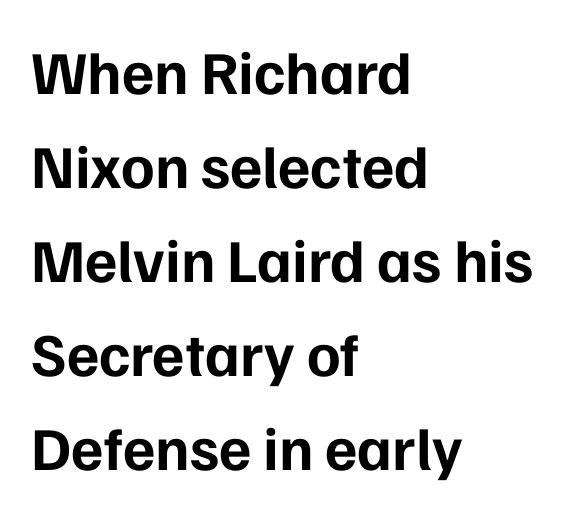
The image shows 61 px bold sans-serif type, upright; set left-aligned, normal line spacing (1.54x), normal letter spacing, not underlined; low stroke contrast and a medium x-height.
